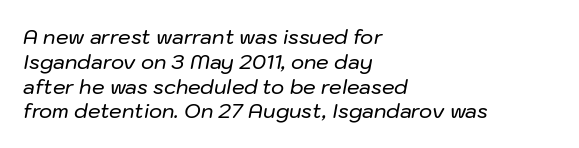
{"italic": "yes", "lean": "right", "slant_degrees": 10, "underline": "no", "align": "left", "line_spacing_ratio": 1.24, "letter_spacing": "normal", "letter_spacing_em": 0.0, "glyph_px": 20}
